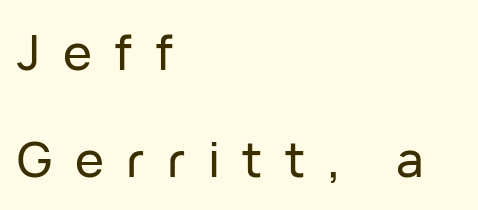
Q: Is the text italic (slanted)? A: No, it is upright.
Q: Is the typeface a serif or a sans-serif typeface? A: Sans-serif.
Q: Is the text underlined? A: No.
Q: How is the paragraph aligned? A: Left-aligned.
Q: Is the spacing between letters normal or unusually wide? A: Unusually wide.
Q: Is the spacing between lines tight, normal or loose? A: Loose.
Q: Width (condensed, normal, or wide)? A: Normal.
Q: Stroke contrast? A: Low.
Q: x-height? A: Medium.
Q: Monospaced? A: No.
